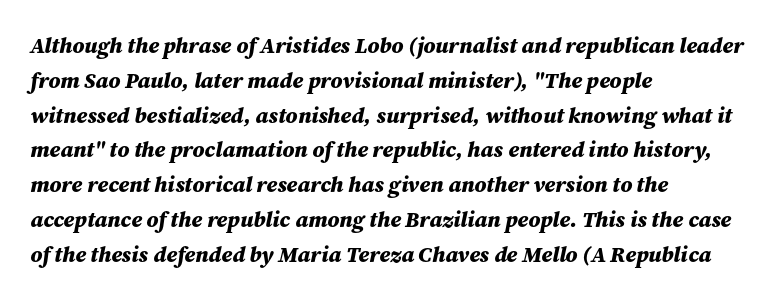
Inter-character spacing is left at the font's built-in metrics. Designer's note — italics engaged. Plenty of ink on the page — the face is bold. Line starts are locked; line ends wander. Glance below the letters and you will spot only blank space.
